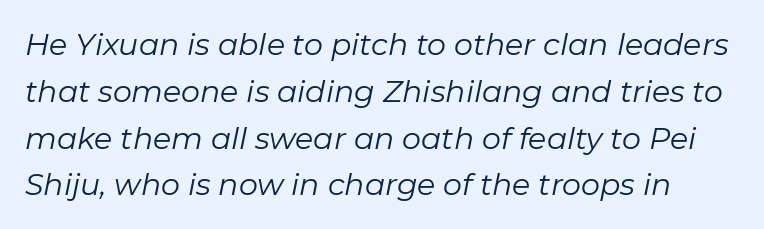
{"italic": "yes", "lean": "right", "slant_degrees": 11, "bold": "no", "weight": "regular", "width": "normal", "stroke_contrast": "low", "x_height": "medium", "monospaced": "no", "underline": "no", "line_spacing": "normal", "line_spacing_ratio": 1.56, "letter_spacing": "normal", "letter_spacing_em": 0.0, "glyph_px": 30}
